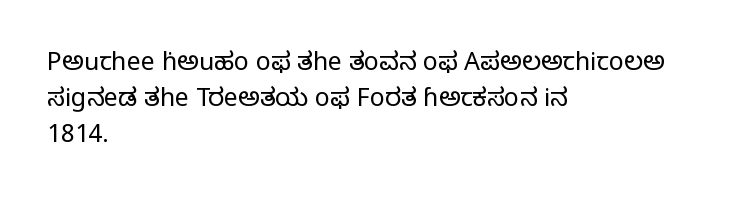
The rendering anchors every line to the left-hand side. Words appear dense and cohesive because spacing is normal. Does the leading feel generous? No, just average. A quiet, ordinary-to-light weight characterises the typeface.
